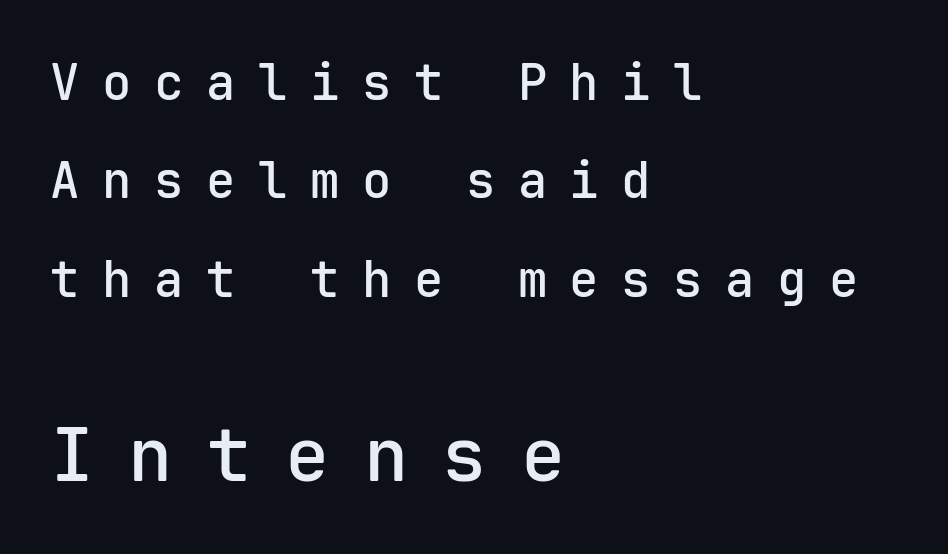
Q: Is the text bold? A: Semi-bold.
Q: Is the text italic (slanted)? A: No, it is upright.
Q: Is the typeface a serif or a sans-serif typeface? A: Sans-serif.
Q: Is the text underlined? A: No.
Q: How is the paragraph aligned? A: Left-aligned.
Q: Is the spacing between letters normal or unusually wide? A: Unusually wide.
Q: Is the spacing between lines tight, normal or loose? A: Loose.
Q: Which block of text is set in a larger size, the first (top) or the second (bottom)? A: The second (bottom) one.
Q: Width (condensed, normal, or wide)? A: Normal.
Q: Stroke contrast? A: Low.
Q: x-height? A: Medium.
Q: Monospaced? A: Yes.
